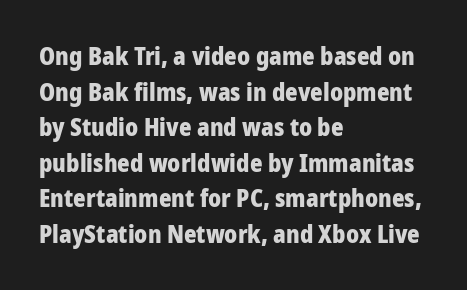
Its strokes are broad and dark, the hallmark of bold type. Short and long lines alike share a common starting point at left. Reading down the column, the eye jumps a familiar distance to each next line. Bare-footed words on every line.
